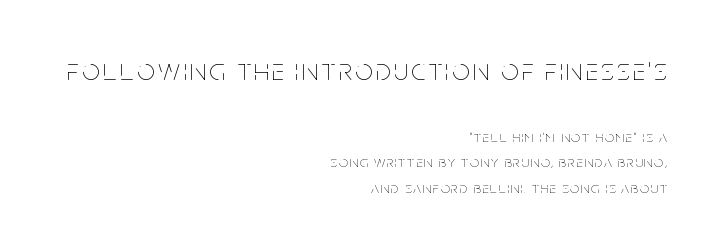
The image shows 31 px thin, condensed type, upright; set right-aligned, normal line spacing (1.61x), not underlined; the first (top) block is 1.94x larger; low stroke contrast and a large x-height.
